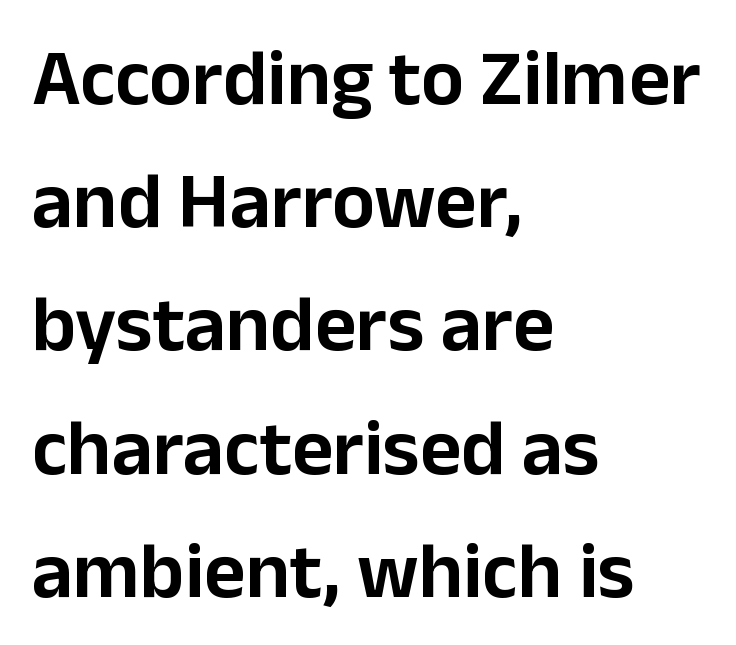
Q: Is the text italic (slanted)? A: No, it is upright.
Q: Is the typeface a serif or a sans-serif typeface? A: Sans-serif.
Q: Is the text underlined? A: No.
Q: How is the paragraph aligned? A: Left-aligned.
Q: Is the spacing between letters normal or unusually wide? A: Normal.
Q: Is the spacing between lines tight, normal or loose? A: Normal.
Q: Width (condensed, normal, or wide)? A: Normal.
Q: Stroke contrast? A: Low.
Q: x-height? A: Medium.
Q: Monospaced? A: No.
